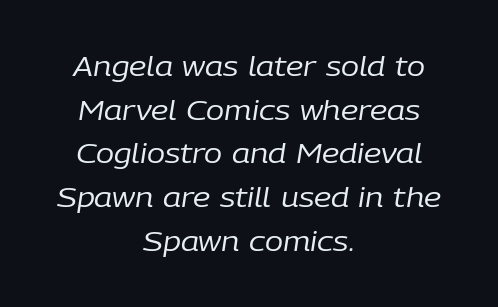
The image shows 27 px text type, italic (leaning right); set centered, normal line spacing (1.62x), normal letter spacing, not underlined.
